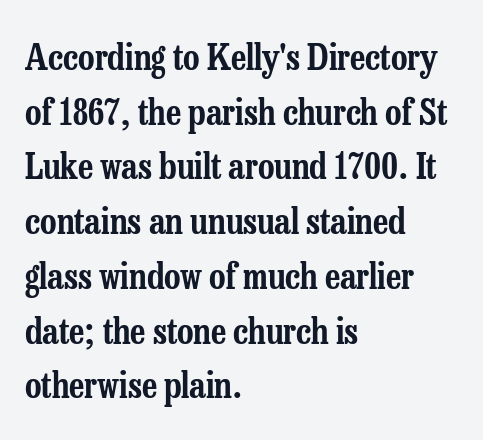
Q: Is the text italic (slanted)? A: No, it is upright.
Q: Is the typeface a serif or a sans-serif typeface? A: Serif.
Q: Is the text underlined? A: No.
Q: How is the paragraph aligned? A: Left-aligned.
Q: Is the spacing between letters normal or unusually wide? A: Normal.
Q: Is the spacing between lines tight, normal or loose? A: Normal.
Q: Width (condensed, normal, or wide)? A: Condensed.
Q: Stroke contrast? A: Low.
Q: x-height? A: Medium.
Q: Monospaced? A: No.
